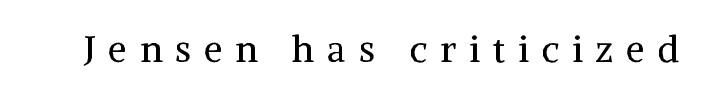
Q: Is the text bold? A: No.
Q: Is the text italic (slanted)? A: No, it is upright.
Q: Is the typeface a serif or a sans-serif typeface? A: Serif.
Q: Is the text underlined? A: No.
Q: Is the spacing between letters normal or unusually wide? A: Unusually wide.
Q: Width (condensed, normal, or wide)? A: Normal.
Q: Stroke contrast? A: Medium.
Q: x-height? A: Medium.
Q: Monospaced? A: No.
